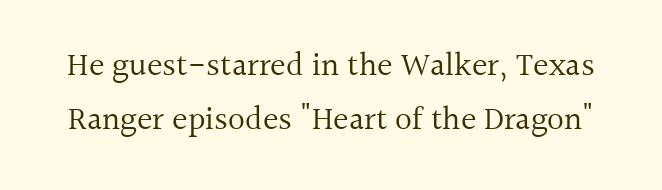
The image shows 33 px regular-weight serif type, upright; set normal line spacing (1.64x), normal letter spacing, not underlined; a medium x-height.
